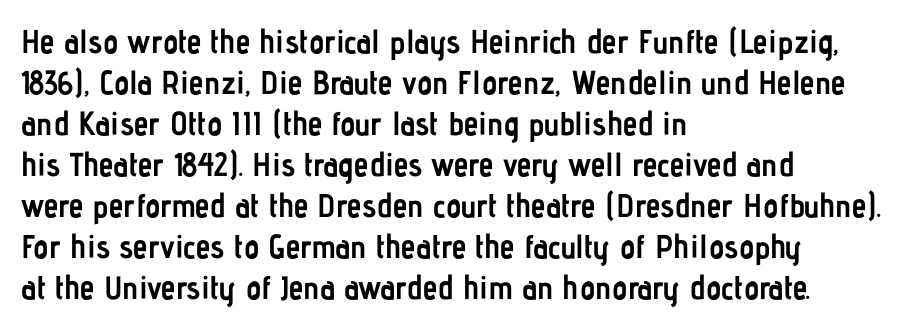
Q: Is the text bold? A: Yes.
Q: Is the text italic (slanted)? A: No, it is upright.
Q: Is the typeface a serif or a sans-serif typeface? A: Sans-serif.
Q: Is the text underlined? A: No.
Q: How is the paragraph aligned? A: Left-aligned.
Q: Is the spacing between letters normal or unusually wide? A: Normal.
Q: Width (condensed, normal, or wide)? A: Condensed.
Q: Stroke contrast? A: Low.
Q: x-height? A: Medium.
Q: Monospaced? A: No.
